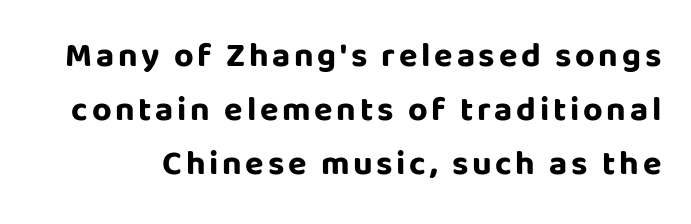
Q: Is the text bold? A: Yes.
Q: Is the text italic (slanted)? A: No, it is upright.
Q: Is the typeface a serif or a sans-serif typeface? A: Sans-serif.
Q: Is the text underlined? A: No.
Q: Is the spacing between lines tight, normal or loose? A: Normal.
Q: Width (condensed, normal, or wide)? A: Normal.
Q: Stroke contrast? A: Low.
Q: x-height? A: Large.
Q: Monospaced? A: No.
